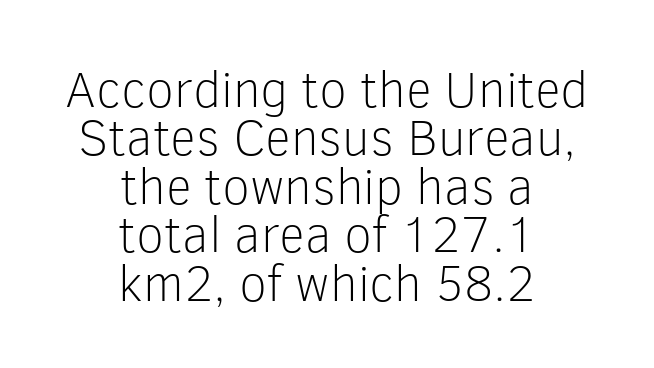
Q: Is the text bold? A: No.
Q: Is the text italic (slanted)? A: No, it is upright.
Q: Is the typeface a serif or a sans-serif typeface? A: Sans-serif.
Q: Is the text underlined? A: No.
Q: How is the paragraph aligned? A: Centered.
Q: Is the spacing between letters normal or unusually wide? A: Normal.
Q: Is the spacing between lines tight, normal or loose? A: Tight.
Q: Width (condensed, normal, or wide)? A: Normal.
Q: Stroke contrast? A: Low.
Q: x-height? A: Medium.
Q: Monospaced? A: No.
